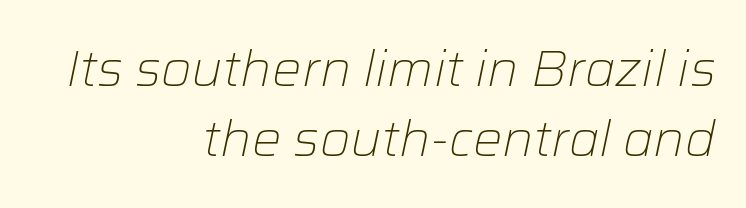
{"italic": "yes", "lean": "right", "slant_degrees": 12, "bold": "no", "weight": "light", "width": "normal", "stroke_contrast": "low", "x_height": "medium", "monospaced": "no", "underline": "no", "align": "right", "line_spacing": "normal", "line_spacing_ratio": 1.42, "letter_spacing": "normal", "letter_spacing_em": 0.0, "glyph_px": 49}
